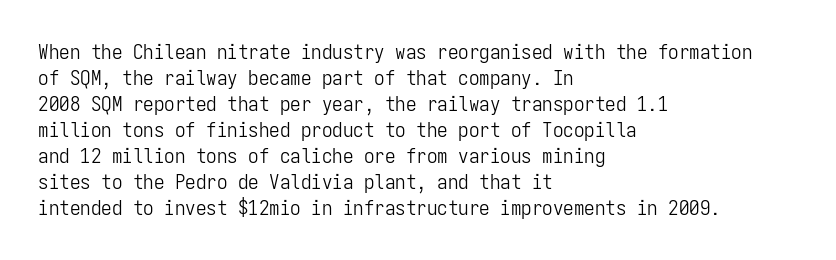
The image shows 21 px text type, upright; set left-aligned, line spacing 1.24x, normal letter spacing, not underlined.
